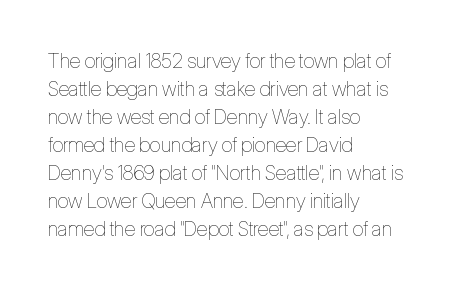
The image shows 20 px text type, upright; set left-aligned, normal line spacing (1.4x), normal letter spacing, not underlined.
